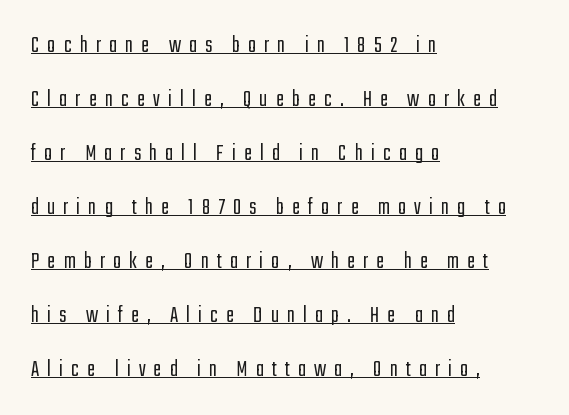
Caption: lettering with a line underneath. These lines stack with their left ends in a neat column. The line texture is sparse and dotted thanks to wide tracking. No italicization has been applied; the sample stays upright. The designer dialed line spacing up above the default.
